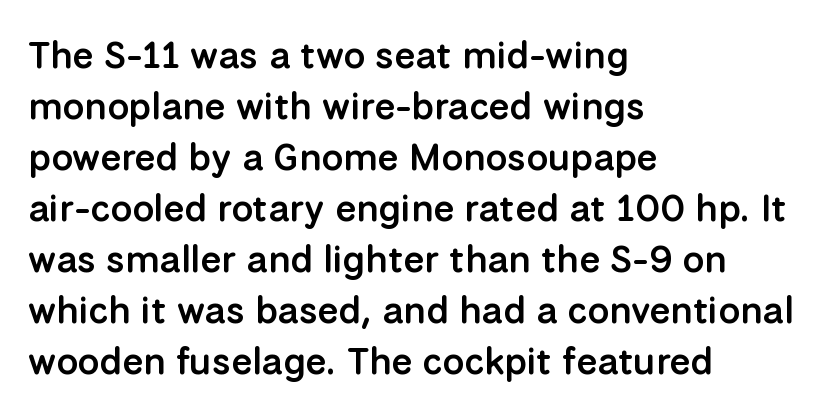
{"serif": "no", "italic": "no", "bold": "semi", "weight": "semibold", "width": "normal", "stroke_contrast": "low", "x_height": "medium", "monospaced": "no", "underline": "no", "align": "left", "line_spacing": "normal", "line_spacing_ratio": 1.34, "letter_spacing": "normal", "letter_spacing_em": 0.0, "glyph_px": 38}
